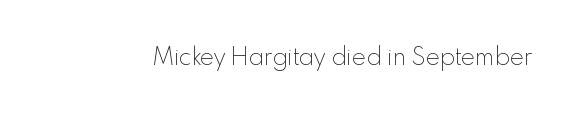
Q: Is the text bold? A: No.
Q: Is the text italic (slanted)? A: No, it is upright.
Q: Is the text underlined? A: No.
Q: Is the spacing between letters normal or unusually wide? A: Normal.
